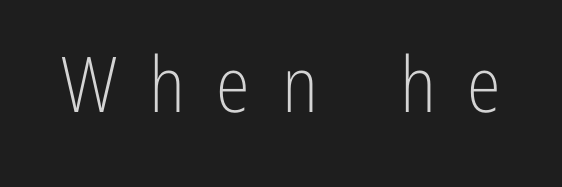
Bare-footed words on every line. The letters stand straight up with perfectly vertical stems. The passage shown is typed in a proportional face where columns would drift. Letter spacing: wide. A sans-serif font was chosen for this passage. Vertical stems look standard width or narrower in stroke.
